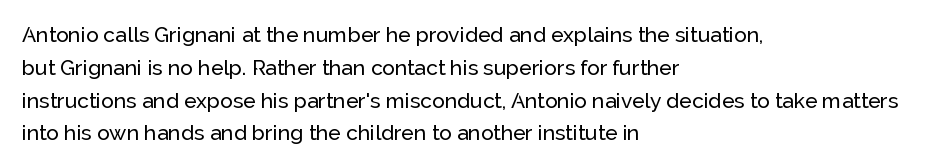
Q: Is the text italic (slanted)? A: No, it is upright.
Q: Is the text underlined? A: No.
Q: How is the paragraph aligned? A: Left-aligned.
Q: Is the spacing between letters normal or unusually wide? A: Normal.
Q: Is the spacing between lines tight, normal or loose? A: Normal.
